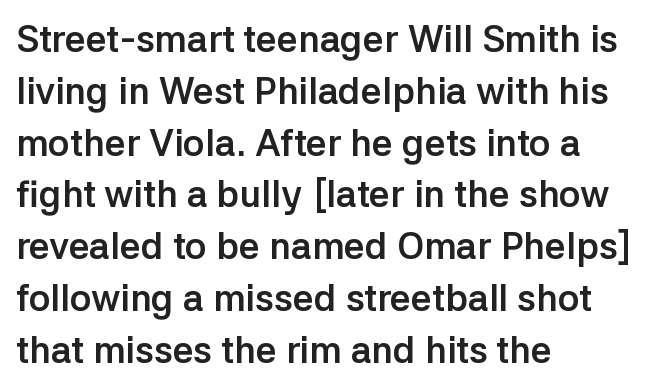
Q: Is the text bold? A: Yes.
Q: Is the text italic (slanted)? A: No, it is upright.
Q: Is the typeface a serif or a sans-serif typeface? A: Sans-serif.
Q: Is the text underlined? A: No.
Q: How is the paragraph aligned? A: Left-aligned.
Q: Is the spacing between letters normal or unusually wide? A: Normal.
Q: Is the spacing between lines tight, normal or loose? A: Normal.
Q: Width (condensed, normal, or wide)? A: Normal.
Q: Stroke contrast? A: Low.
Q: x-height? A: Medium.
Q: Monospaced? A: No.
